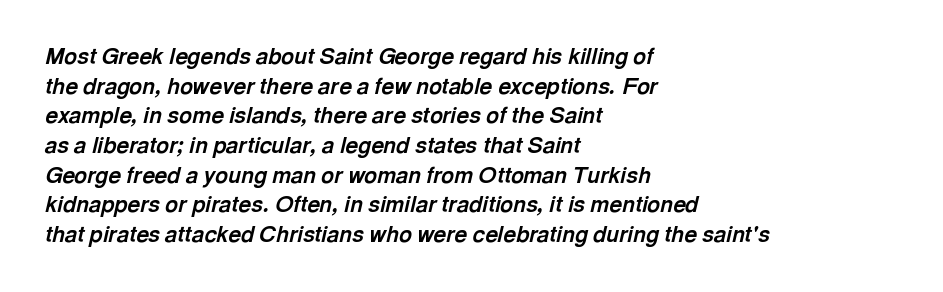
Q: Is the text bold? A: Yes.
Q: Is the text italic (slanted)? A: Yes, it leans right by about 13 degrees.
Q: Is the text underlined? A: No.
Q: How is the paragraph aligned? A: Left-aligned.
Q: Is the spacing between letters normal or unusually wide? A: Normal.
Q: Is the spacing between lines tight, normal or loose? A: Normal.
